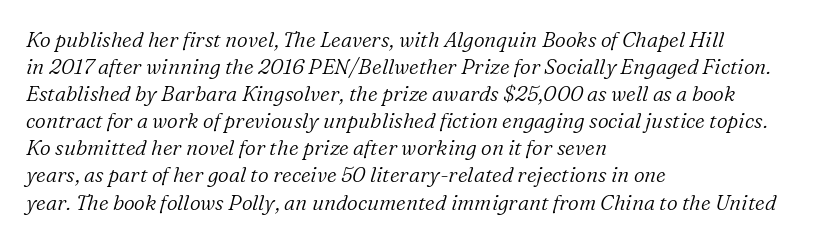
{"italic": "yes", "lean": "right", "slant_degrees": 16, "bold": "no", "underline": "no", "align": "left", "line_spacing": "normal", "line_spacing_ratio": 1.29, "letter_spacing": "normal", "letter_spacing_em": 0.0, "glyph_px": 21}
